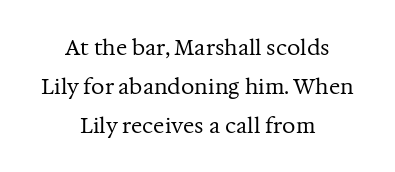
{"italic": "no", "bold": "no", "underline": "no", "align": "center", "line_spacing_ratio": 1.85, "letter_spacing": "normal", "letter_spacing_em": 0.0, "glyph_px": 21}
